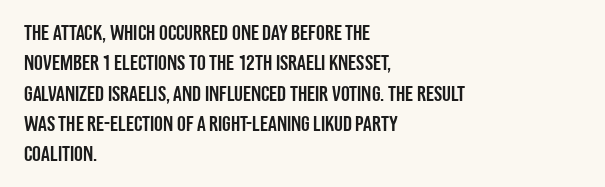
{"italic": "no", "underline": "no", "align": "left", "line_spacing": "normal", "line_spacing_ratio": 1.38, "letter_spacing": "normal", "letter_spacing_em": 0.0, "glyph_px": 22}
